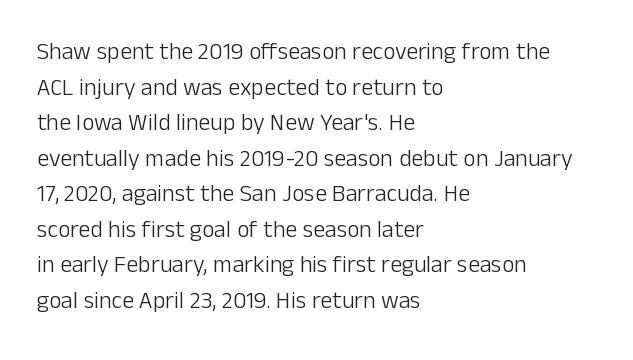
Q: Is the text bold? A: No.
Q: Is the text italic (slanted)? A: No, it is upright.
Q: Is the text underlined? A: No.
Q: How is the paragraph aligned? A: Left-aligned.
Q: Is the spacing between letters normal or unusually wide? A: Normal.
Q: Is the spacing between lines tight, normal or loose? A: Normal.
